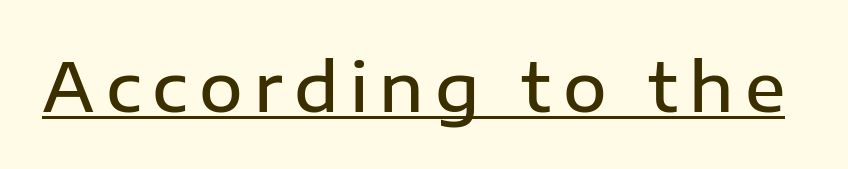
The passage shown is typed in a proportional face where columns would drift. The strokes are fattened partway — semibold, not bold. The face used here appears with an underline applied. Are there feet on the stems? There aren't — it's a sans. Vertical strokes here are truly vertical.
